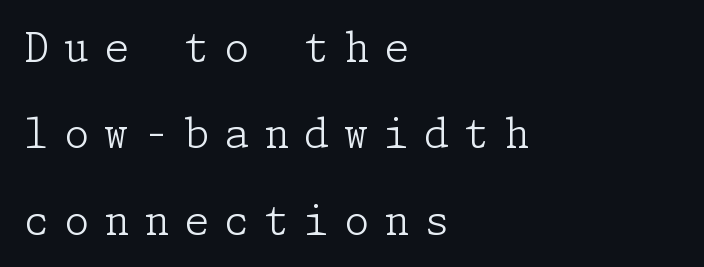
The image shows 40 px light serif type, upright; set left-aligned, loose line spacing (2.16x), unusually wide letter spacing (+0.38 em), not underlined; low stroke contrast and a medium x-height.
